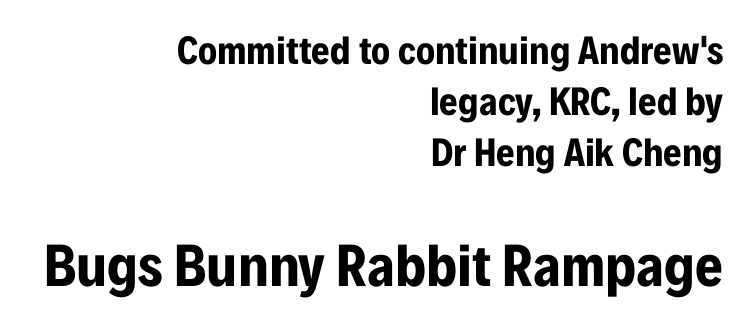
Q: Is the text bold? A: Yes.
Q: Is the text italic (slanted)? A: No, it is upright.
Q: Is the typeface a serif or a sans-serif typeface? A: Sans-serif.
Q: Is the text underlined? A: No.
Q: How is the paragraph aligned? A: Right-aligned.
Q: Is the spacing between letters normal or unusually wide? A: Normal.
Q: Is the spacing between lines tight, normal or loose? A: Normal.
Q: Which block of text is set in a larger size, the first (top) or the second (bottom)? A: The second (bottom) one.
Q: Width (condensed, normal, or wide)? A: Condensed.
Q: Stroke contrast? A: Low.
Q: x-height? A: Medium.
Q: Monospaced? A: No.
